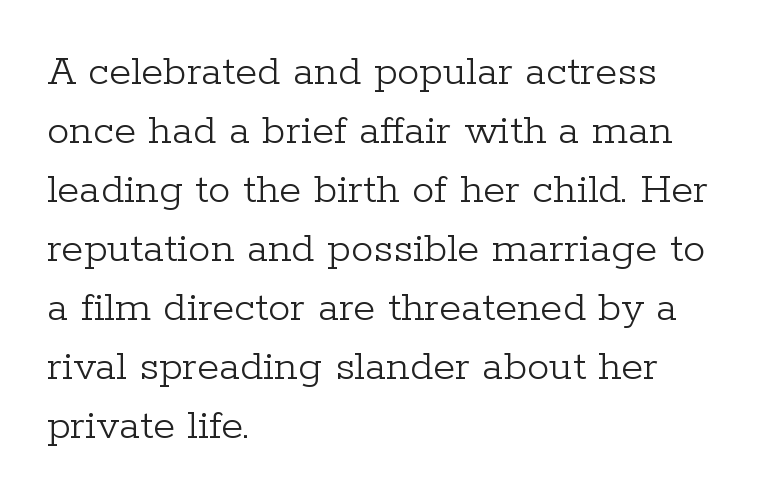
The characters are drawn with everyday or finer stroke widths. Spacing verdict: proportional, widths tailored to each character. The letters sit at their default tracking, neither squeezed nor spread. This rendering features lettering with no underline. Each line starts at the same left margin while the right side varies. The letters stand upright; this is a roman face.
